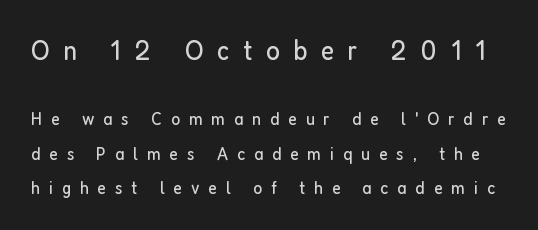
Q: Is the text bold? A: No.
Q: Is the text italic (slanted)? A: No, it is upright.
Q: Is the typeface a serif or a sans-serif typeface? A: Sans-serif.
Q: Is the text underlined? A: No.
Q: Is the spacing between letters normal or unusually wide? A: Unusually wide.
Q: Which block of text is set in a larger size, the first (top) or the second (bottom)? A: The first (top) one.
Q: Width (condensed, normal, or wide)? A: Condensed.
Q: Stroke contrast? A: Low.
Q: x-height? A: Medium.
Q: Monospaced? A: No.
